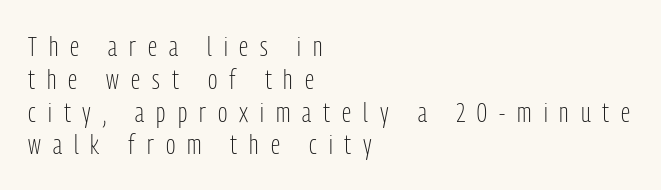
Q: Is the text bold? A: No.
Q: Is the text italic (slanted)? A: No, it is upright.
Q: Is the typeface a serif or a sans-serif typeface? A: Sans-serif.
Q: Is the text underlined? A: No.
Q: How is the paragraph aligned? A: Left-aligned.
Q: Is the spacing between letters normal or unusually wide? A: Unusually wide.
Q: Width (condensed, normal, or wide)? A: Condensed.
Q: Stroke contrast? A: Low.
Q: x-height? A: Medium.
Q: Monospaced? A: No.
